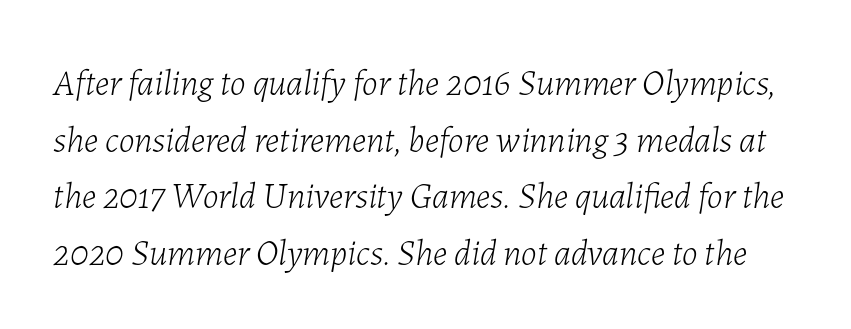
The image shows 36 px light type, italic (leaning right); set normal line spacing (1.57x), normal letter spacing, not underlined; low stroke contrast and a medium x-height.
